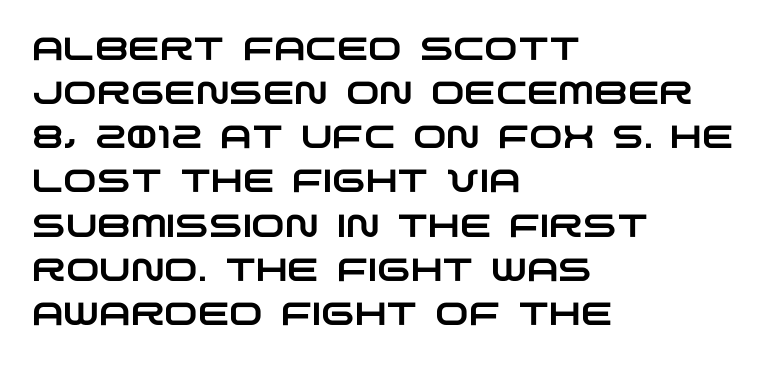
Compared with typical body copy, the letter spacing here is the same. Nope, no serifs anywhere on these letters. Think of a printed novel: that variable character pitch is what you see here. Descenders are the only things crossing below the line. The vertical gap from one line to the next is medium.
